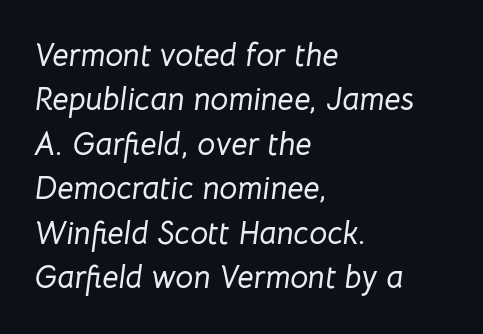
{"italic": "yes", "lean": "right", "slant_degrees": 8, "width": "normal", "stroke_contrast": "low", "x_height": "medium", "monospaced": "no", "underline": "no", "align": "left", "line_spacing": "normal", "line_spacing_ratio": 1.39, "letter_spacing": "normal", "letter_spacing_em": 0.0, "glyph_px": 32}
